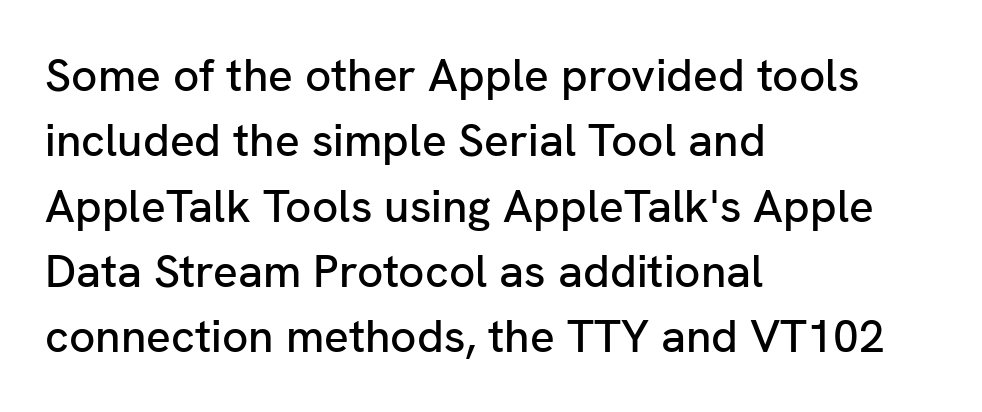
{"serif": "no", "italic": "no", "width": "normal", "stroke_contrast": "low", "x_height": "medium", "monospaced": "no", "underline": "no", "align": "left", "line_spacing": "normal", "line_spacing_ratio": 1.42, "letter_spacing": "normal", "letter_spacing_em": 0.0, "glyph_px": 46}
